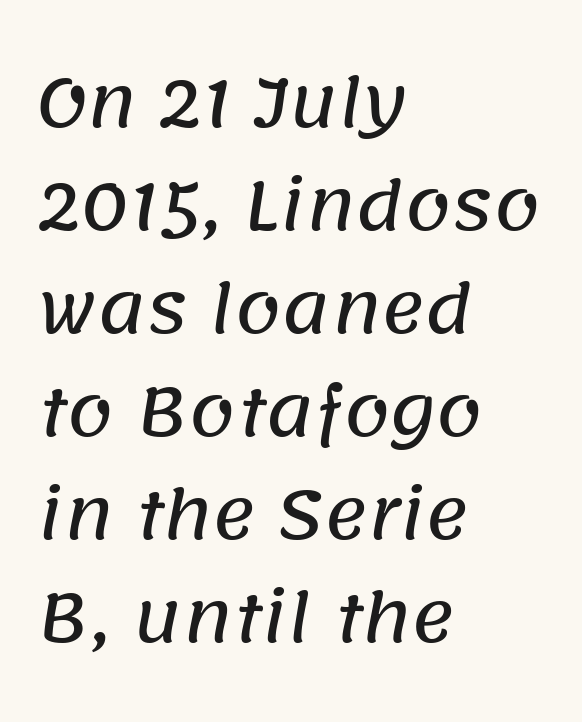
The horizontal fit of the characters is conventional and even. Do the characters align in a grid? No, the font is proportional. Only glyphs here, with clear space below each row. Successive baselines arrive at the customary interval.
